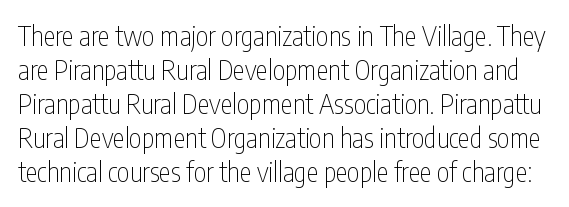
The foot of each line stays bare and open. Stems and bowls with no extra thickness — not bold. The space between consecutive lines is moderate. Posture: straight, roman, zero tilt.
